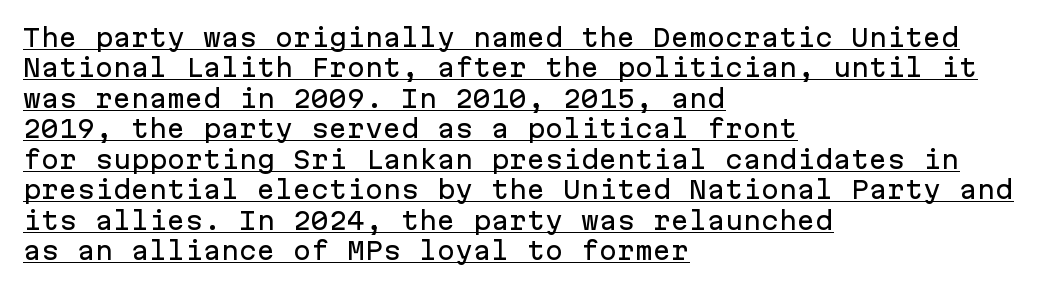
Q: Is the text italic (slanted)? A: No, it is upright.
Q: Is the text underlined? A: Yes.
Q: How is the paragraph aligned? A: Left-aligned.
Q: Is the spacing between letters normal or unusually wide? A: Normal.
Q: Is the spacing between lines tight, normal or loose? A: Normal.
